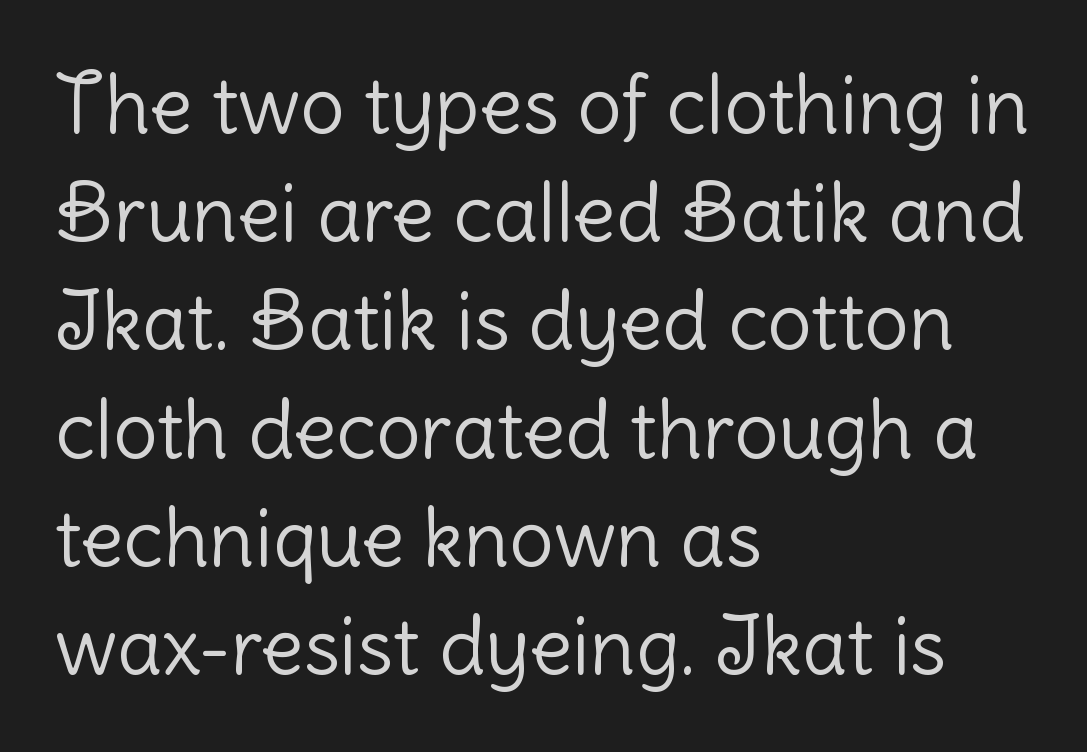
The image shows 79 px light sans-serif type, upright; set left-aligned, normal line spacing (1.37x), normal letter spacing, not underlined; low stroke contrast and a medium x-height.
